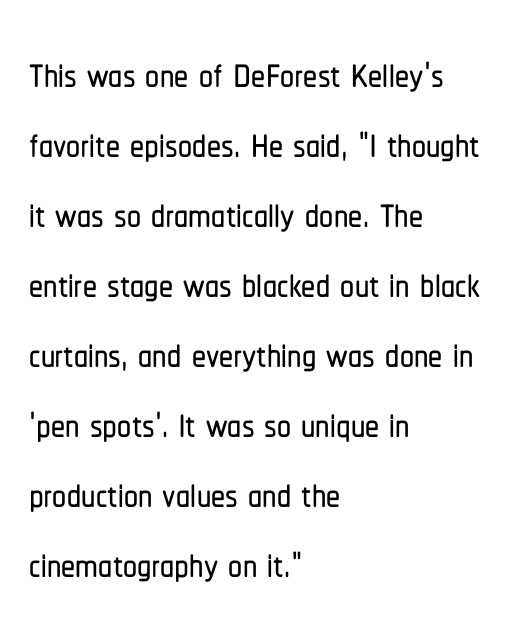
The image shows 56 px condensed sans-serif type, upright; set left-aligned, normal line spacing (1.25x), normal letter spacing, not underlined; low stroke contrast and a medium x-height.
